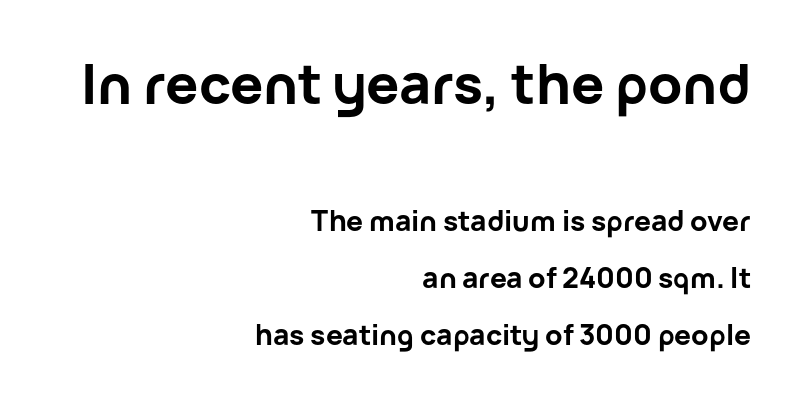
The font's upright variant was chosen for this text. The face used here has the dense, thick strokes of a bold. The type is set solid horizontally, with unmodified tracking. Vertically, the passage feels expansive, rows floating well apart.
